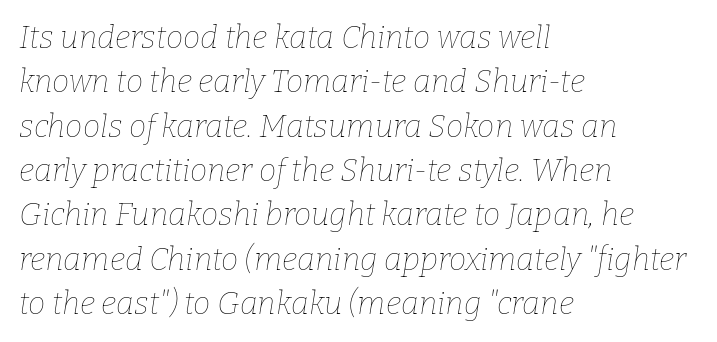
{"italic": "yes", "lean": "right", "slant_degrees": 9, "bold": "no", "weight": "thin", "width": "normal", "stroke_contrast": "low", "x_height": "medium", "monospaced": "no", "underline": "no", "align": "left", "line_spacing": "normal", "line_spacing_ratio": 1.43, "letter_spacing": "normal", "letter_spacing_em": 0.0, "glyph_px": 31}
